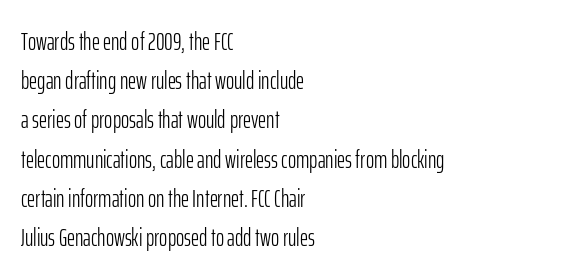
The image shows 25 px text type, upright; set left-aligned, normal line spacing (1.57x), normal letter spacing, not underlined.
